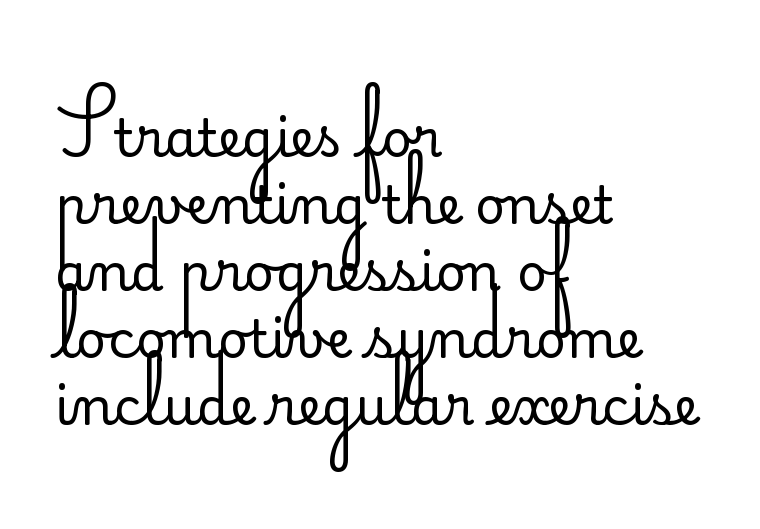
The image shows 52 px regular-weight sans-serif type, upright; set left-aligned, normal line spacing (1.29x), normal letter spacing, not underlined; low stroke contrast and a small x-height.
